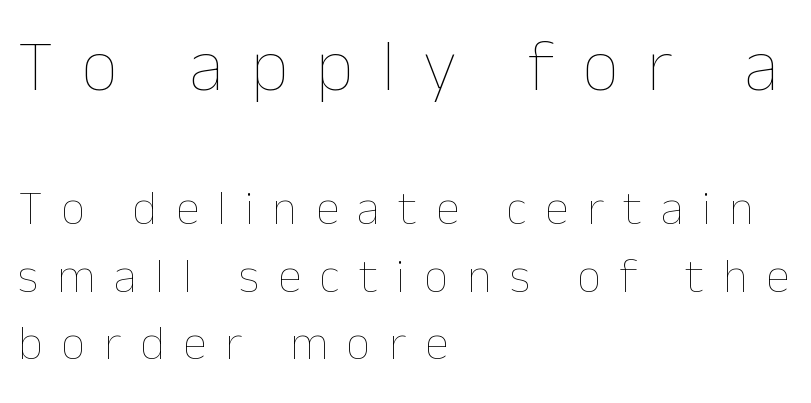
The image shows 72 px thin type, upright; set left-aligned, normal line spacing (1.4x), unusually wide letter spacing (+0.39 em), not underlined; the first (top) block is 1.5x larger; low stroke contrast and a medium x-height.
